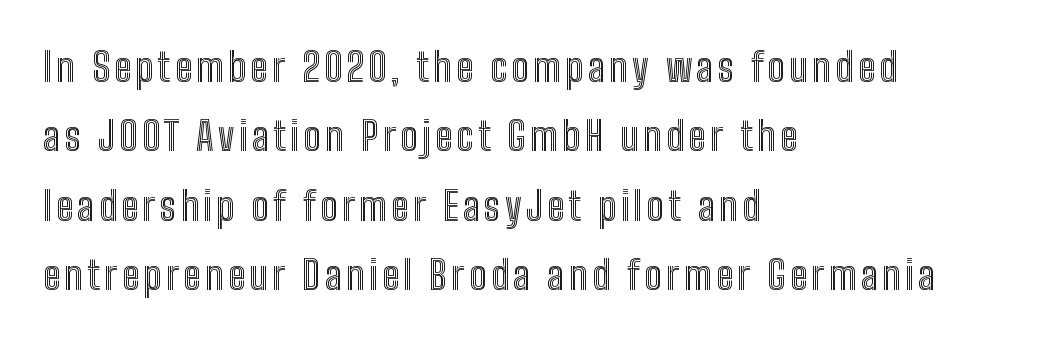
Q: Is the text italic (slanted)? A: No, it is upright.
Q: Is the text underlined? A: No.
Q: How is the paragraph aligned? A: Left-aligned.
Q: Width (condensed, normal, or wide)? A: Condensed.
Q: x-height? A: Medium.
Q: Monospaced? A: No.
